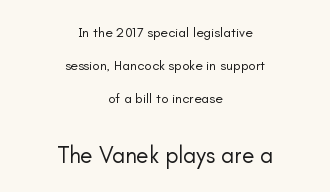
The face used here appears at its bigger size in the lower chunk. The typeface has the unassuming heft of standard copy or less. Each row of text sits above clean, open space. Tall strokes in this sample are plumb rather than angled. Whoever set this chose breathing room over compactness in the vertical rhythm. Caption: standard tracking, unaltered.
